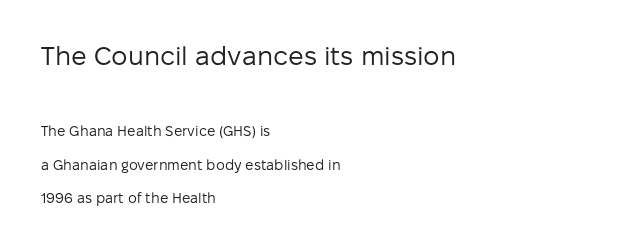
Q: Is the text bold? A: No.
Q: Is the text italic (slanted)? A: No, it is upright.
Q: Is the text underlined? A: No.
Q: How is the paragraph aligned? A: Left-aligned.
Q: Is the spacing between letters normal or unusually wide? A: Normal.
Q: Is the spacing between lines tight, normal or loose? A: Loose.
Q: Which block of text is set in a larger size, the first (top) or the second (bottom)? A: The first (top) one.
